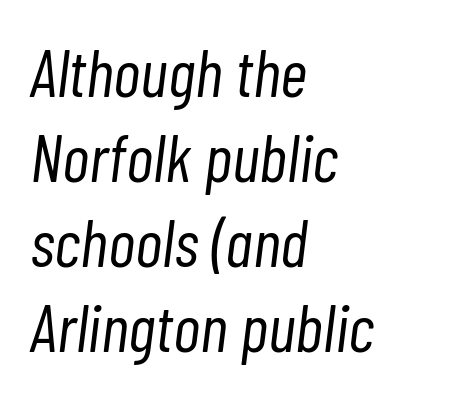
The font's italic variant was chosen for this text. Beneath every word, the page is bare. The face used here is proportionally spaced, like ordinary book or web type. Normally led — the rows are evenly, conventionally spaced. Letters have the restrained weight of plain body copy at most. Tracking here is standard; glyphs follow each other at the usual distance.
